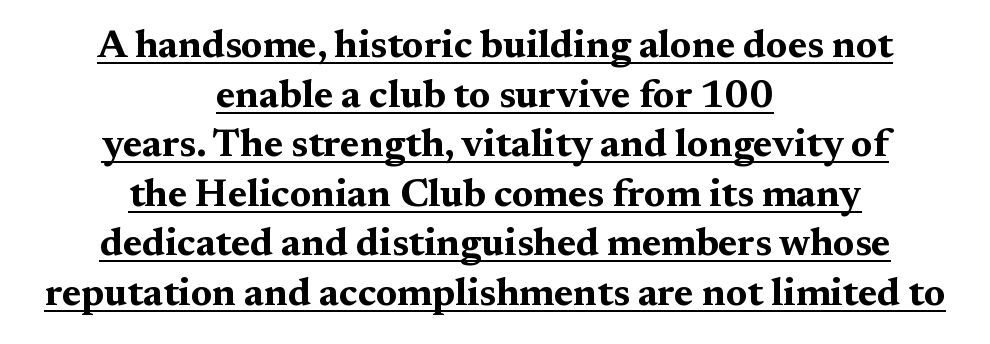
The image shows 39 px bold, wide serif type, upright; set centered, normal line spacing (1.27x), normal letter spacing, underlined; medium stroke contrast and a medium x-height.
